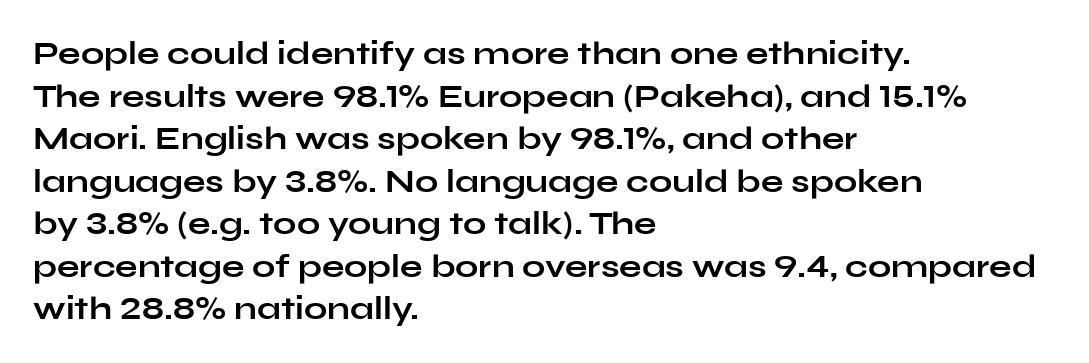
The image shows 33 px bold, wide sans-serif type, upright; set left-aligned, normal line spacing (1.29x), normal letter spacing, not underlined; low stroke contrast and a medium x-height.
